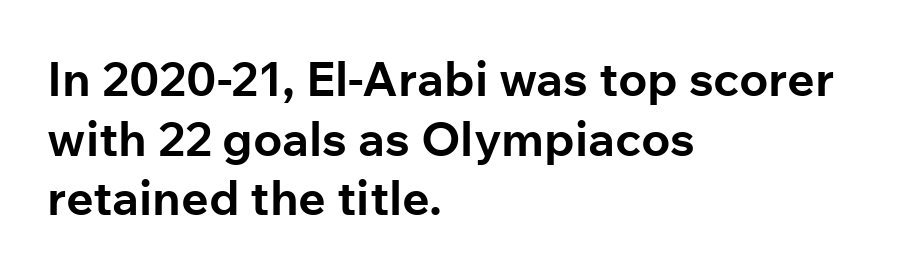
{"serif": "no", "italic": "no", "bold": "yes", "weight": "bold", "width": "normal", "stroke_contrast": "low", "x_height": "medium", "monospaced": "no", "underline": "no", "align": "left", "line_spacing_ratio": 1.24, "letter_spacing": "normal", "letter_spacing_em": 0.0, "glyph_px": 48}
